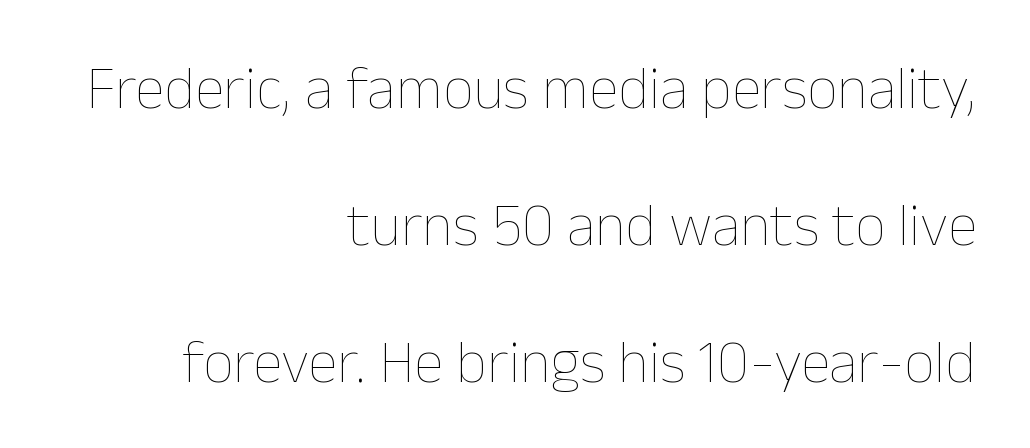
{"italic": "no", "bold": "no", "weight": "thin", "width": "normal", "stroke_contrast": "low", "x_height": "medium", "monospaced": "no", "underline": "no", "align": "right", "line_spacing": "loose", "line_spacing_ratio": 2.28, "letter_spacing": "normal", "letter_spacing_em": 0.0, "glyph_px": 60}
